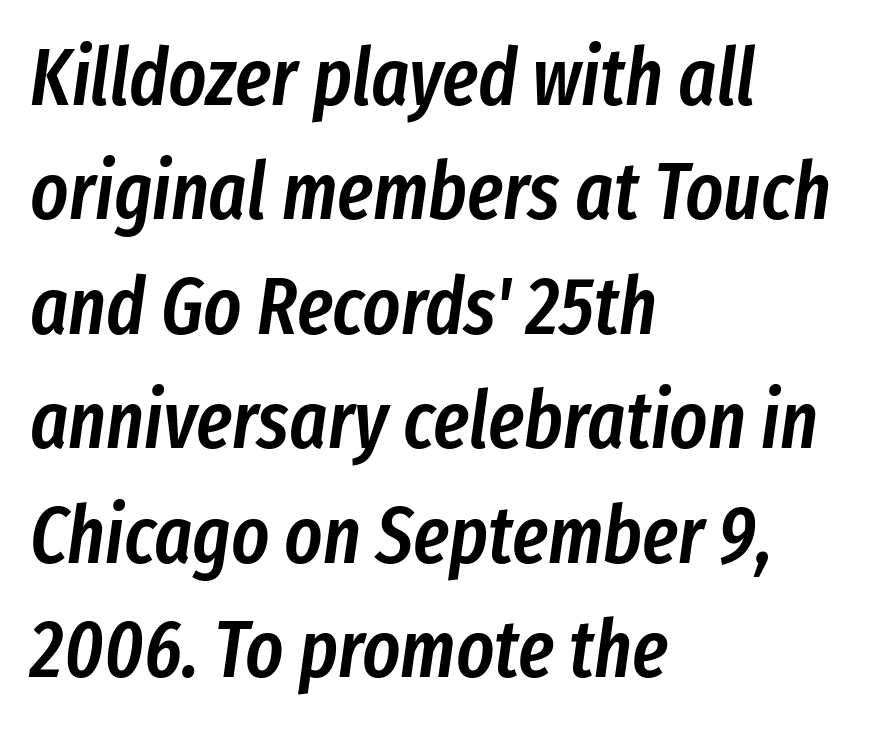
The image shows 80 px semibold, condensed type, italic (leaning right); set left-aligned, normal line spacing (1.43x), normal letter spacing, not underlined; low stroke contrast and a medium x-height.
